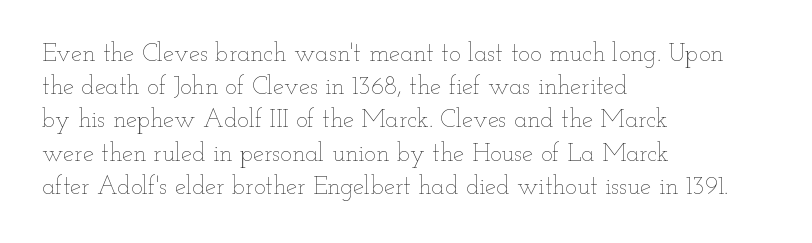
Q: Is the text bold? A: No.
Q: Is the text italic (slanted)? A: No, it is upright.
Q: Is the text underlined? A: No.
Q: How is the paragraph aligned? A: Left-aligned.
Q: Is the spacing between letters normal or unusually wide? A: Normal.
Q: Is the spacing between lines tight, normal or loose? A: Normal.
